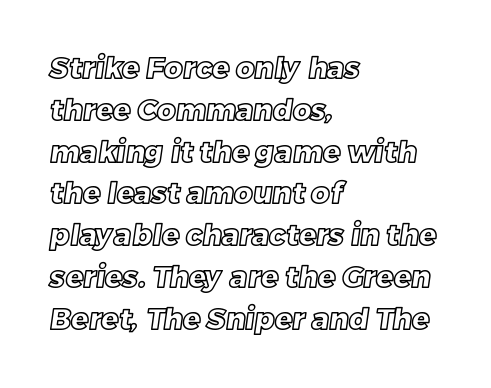
The image shows 29 px text type; set left-aligned, normal line spacing (1.44x), normal letter spacing, not underlined; a large x-height.
